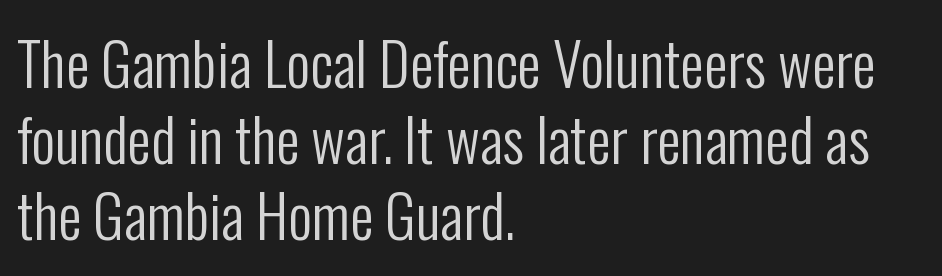
{"serif": "no", "italic": "no", "bold": "no", "weight": "regular", "width": "condensed", "stroke_contrast": "low", "x_height": "medium", "monospaced": "no", "underline": "no", "align": "left", "line_spacing": "normal", "line_spacing_ratio": 1.29, "letter_spacing": "normal", "letter_spacing_em": 0.0, "glyph_px": 59}
